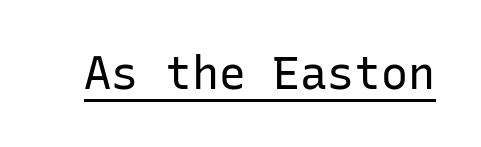
{"serif": "no", "italic": "no", "bold": "no", "weight": "regular", "width": "normal", "stroke_contrast": "low", "x_height": "medium", "monospaced": "yes", "underline": "yes", "letter_spacing": "normal", "letter_spacing_em": 0.0, "glyph_px": 45}
